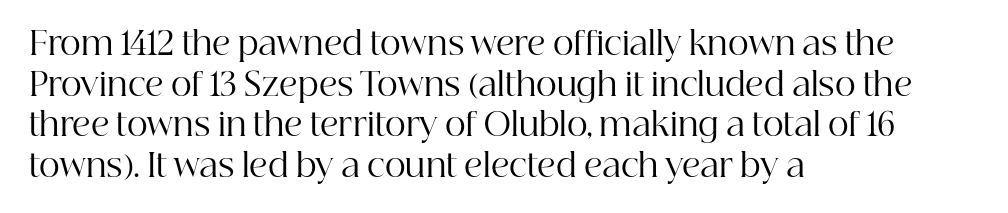
Q: Is the text bold? A: No.
Q: Is the text italic (slanted)? A: No, it is upright.
Q: Is the typeface a serif or a sans-serif typeface? A: Serif.
Q: Is the text underlined? A: No.
Q: How is the paragraph aligned? A: Left-aligned.
Q: Is the spacing between letters normal or unusually wide? A: Normal.
Q: Is the spacing between lines tight, normal or loose? A: Normal.
Q: Width (condensed, normal, or wide)? A: Normal.
Q: Stroke contrast? A: High.
Q: x-height? A: Medium.
Q: Monospaced? A: No.
